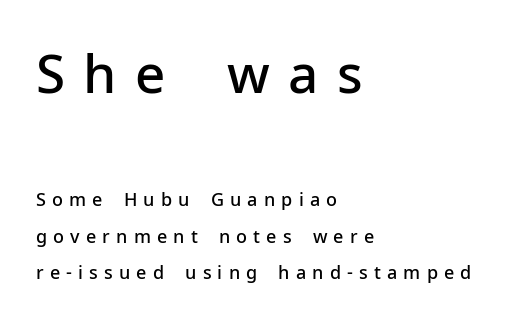
The image shows 53 px semibold sans-serif type, upright; set left-aligned, loose line spacing (2.03x), unusually wide letter spacing (+0.34 em), not underlined; the first (top) block is 2.94x larger; low stroke contrast and a medium x-height.
